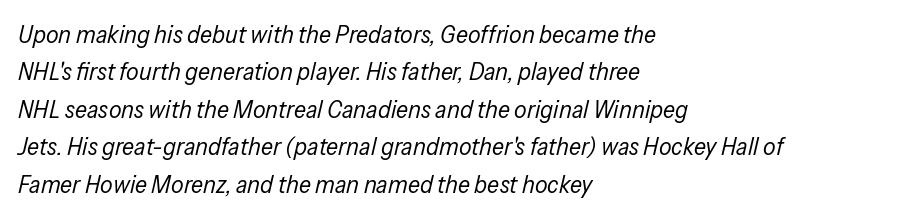
{"italic": "yes", "lean": "right", "slant_degrees": 13, "bold": "no", "underline": "no", "align": "left", "line_spacing": "normal", "line_spacing_ratio": 1.5, "letter_spacing": "normal", "letter_spacing_em": 0.0, "glyph_px": 25}
